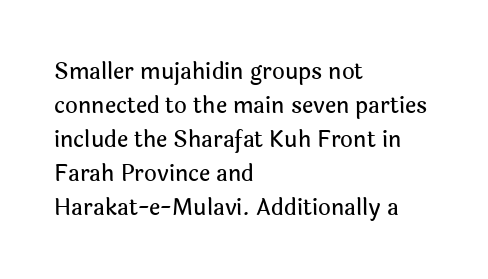
Q: Is the text italic (slanted)? A: No, it is upright.
Q: Is the text underlined? A: No.
Q: How is the paragraph aligned? A: Left-aligned.
Q: Is the spacing between letters normal or unusually wide? A: Normal.
Q: Is the spacing between lines tight, normal or loose? A: Normal.
